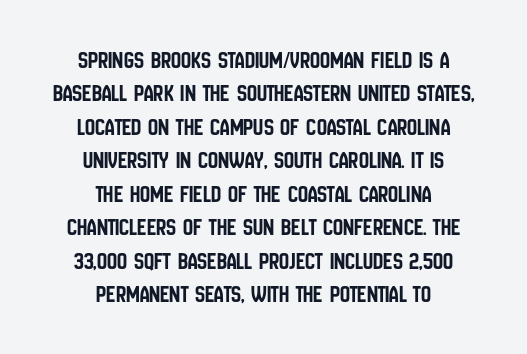
Q: Is the text italic (slanted)? A: No, it is upright.
Q: Is the text underlined? A: No.
Q: How is the paragraph aligned? A: Centered.
Q: Is the spacing between letters normal or unusually wide? A: Normal.
Q: Is the spacing between lines tight, normal or loose? A: Normal.
